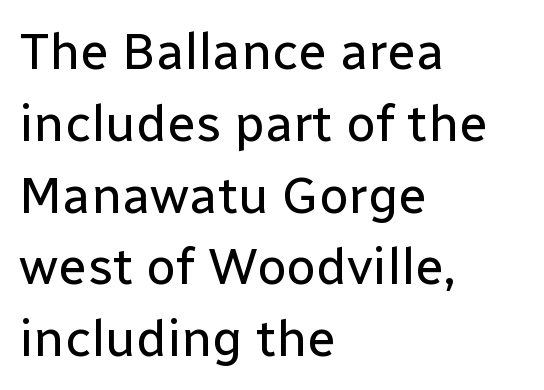
{"serif": "no", "italic": "no", "bold": "no", "weight": "regular", "width": "normal", "stroke_contrast": "low", "x_height": "medium", "monospaced": "no", "underline": "no", "align": "left", "line_spacing": "normal", "line_spacing_ratio": 1.38, "letter_spacing": "normal", "letter_spacing_em": 0.0, "glyph_px": 52}
